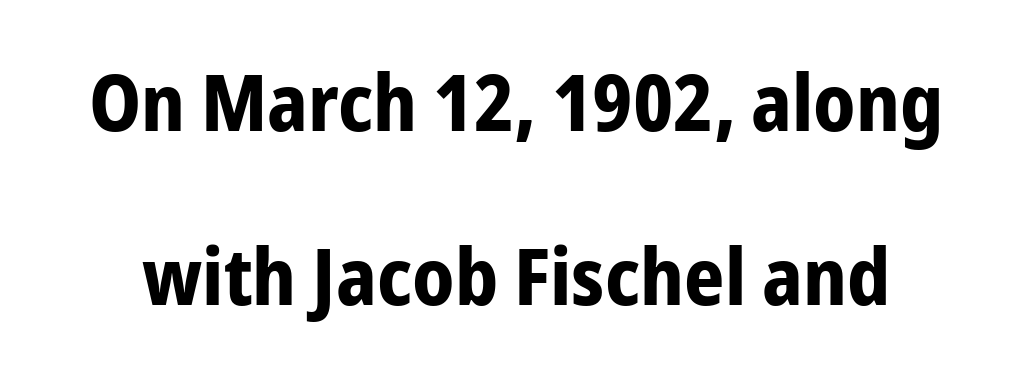
Italic? Not at all — the glyphs are vertical. There is no visible air inserted between adjacent glyphs. Spacing verdict: proportional, widths tailored to each character. Letters rest on an invisible, unmarked baseline. Strong, thick strokes mark this as bold type. You can tell from the bare stems that sans-serif type was used.
